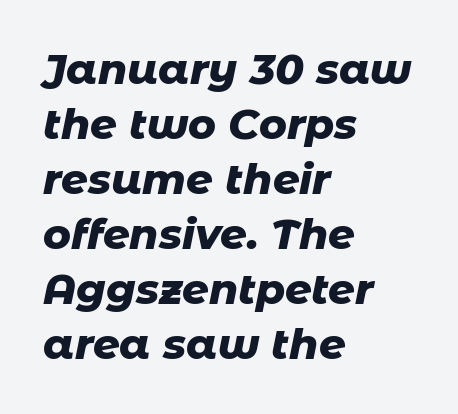
Note the varied advance widths — an 'i' is clearly narrower than an 'm'. This is heavy type, rendered in bold. Every character sits at an angle, as italics do. The area under the type is left untouched. A typesetter would call this zero additional tracking. One-word summary of the alignment: left.
